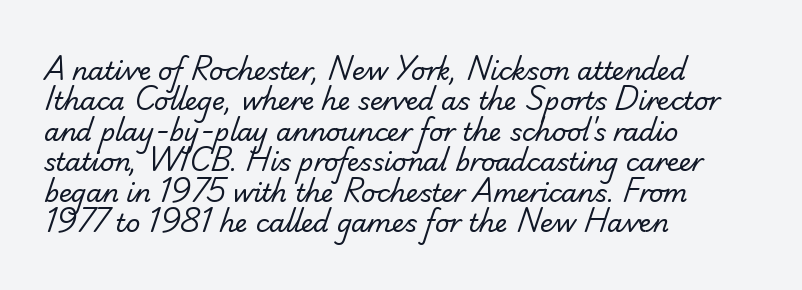
{"bold": "no", "underline": "no", "align": "left", "line_spacing_ratio": 1.22, "letter_spacing": "normal", "letter_spacing_em": 0.0, "glyph_px": 25}
